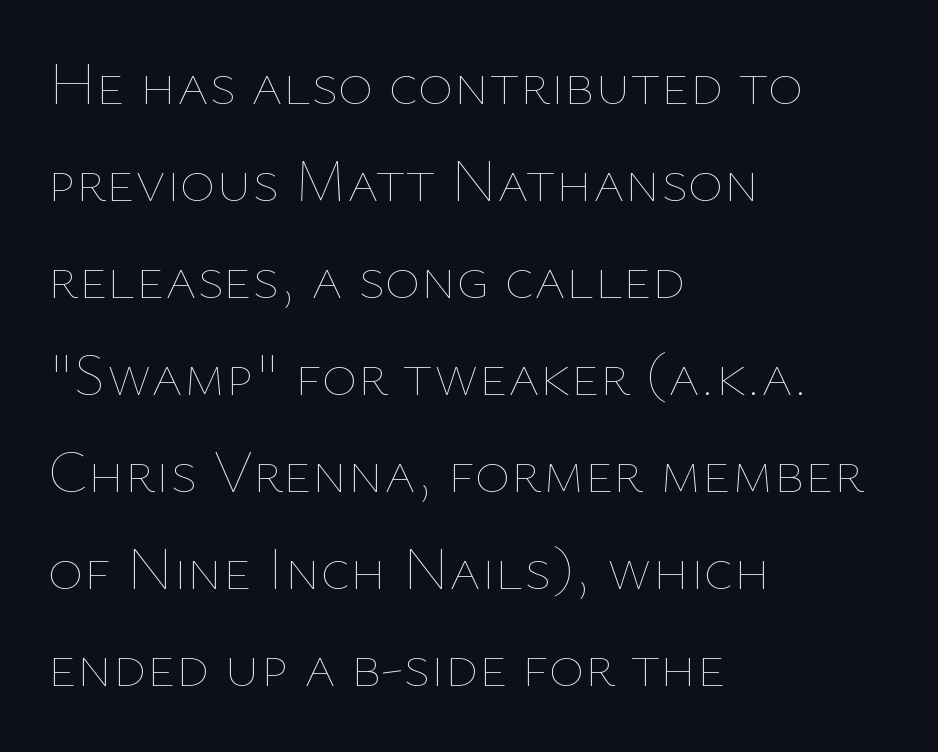
{"italic": "no", "bold": "no", "weight": "thin", "width": "normal", "stroke_contrast": "low", "x_height": "medium", "monospaced": "no", "underline": "no", "align": "left", "line_spacing": "normal", "line_spacing_ratio": 1.59, "letter_spacing": "normal", "letter_spacing_em": 0.0, "glyph_px": 61}
